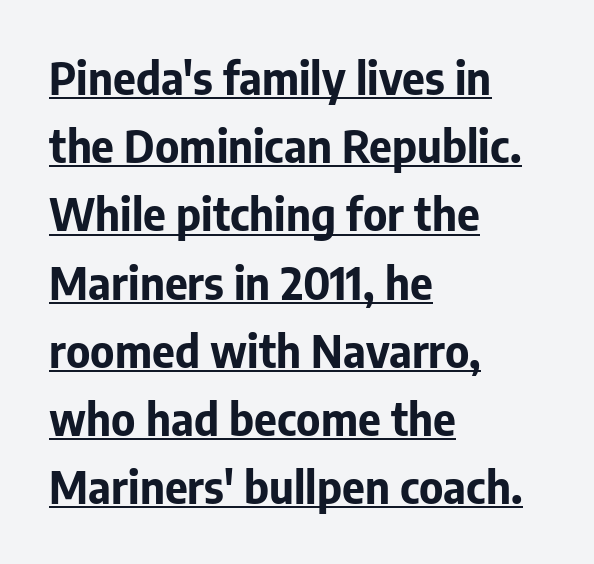
The image shows 44 px bold sans-serif type, upright; set left-aligned, normal line spacing (1.55x), normal letter spacing, underlined; low stroke contrast and a medium x-height.
